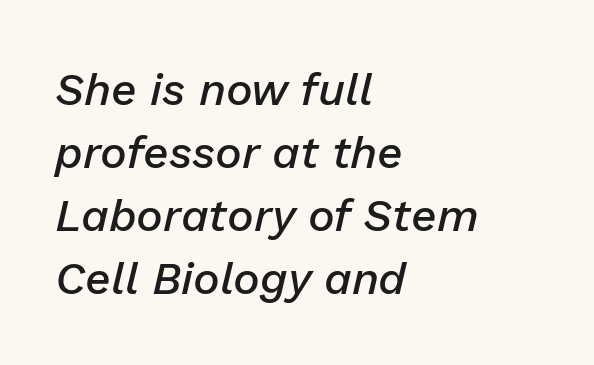
Q: Is the text bold? A: Semi-bold.
Q: Is the text italic (slanted)? A: Yes, it leans right by about 13 degrees.
Q: Is the text underlined? A: No.
Q: How is the paragraph aligned? A: Left-aligned.
Q: Is the spacing between letters normal or unusually wide? A: Normal.
Q: Is the spacing between lines tight, normal or loose? A: Normal.
Q: Width (condensed, normal, or wide)? A: Normal.
Q: Stroke contrast? A: Low.
Q: x-height? A: Medium.
Q: Monospaced? A: No.
